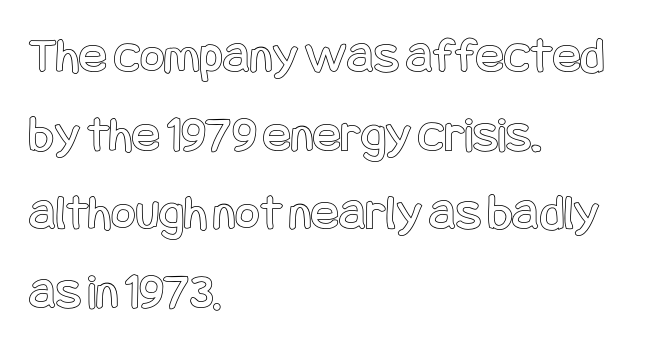
Q: Is the text italic (slanted)? A: No, it is upright.
Q: Is the text underlined? A: No.
Q: How is the paragraph aligned? A: Left-aligned.
Q: Is the spacing between letters normal or unusually wide? A: Normal.
Q: Is the spacing between lines tight, normal or loose? A: Normal.
Q: Width (condensed, normal, or wide)? A: Condensed.
Q: x-height? A: Large.
